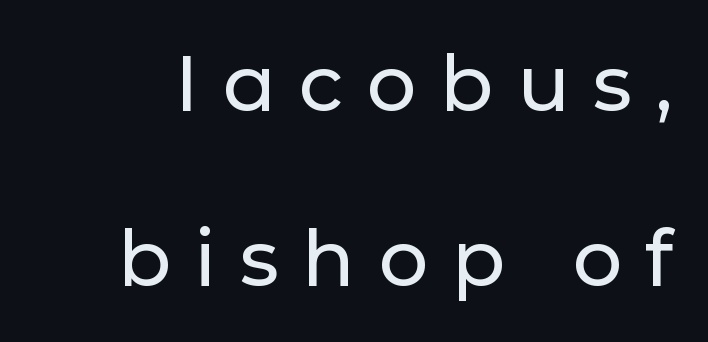
{"serif": "no", "italic": "no", "width": "normal", "stroke_contrast": "low", "x_height": "medium", "monospaced": "no", "underline": "no", "line_spacing": "loose", "line_spacing_ratio": 2.25, "letter_spacing": "wide", "letter_spacing_em": 0.3, "glyph_px": 78}
